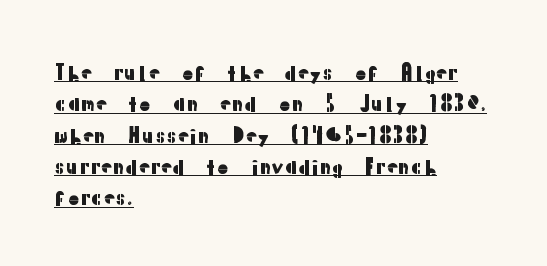
What stands out about the letter spacing? Nothing — it is the standard amount. The lines are quadded left. Horizontal bands of white between lines are of average thickness. Style check: upright.
